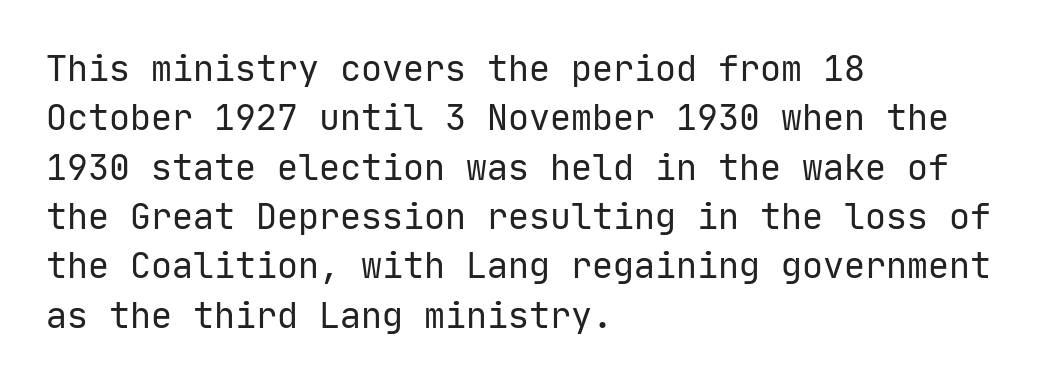
{"serif": "no", "italic": "no", "bold": "no", "weight": "regular", "width": "normal", "stroke_contrast": "low", "x_height": "medium", "monospaced": "yes", "underline": "no", "align": "left", "line_spacing": "normal", "line_spacing_ratio": 1.41, "letter_spacing": "normal", "letter_spacing_em": 0.0, "glyph_px": 35}
